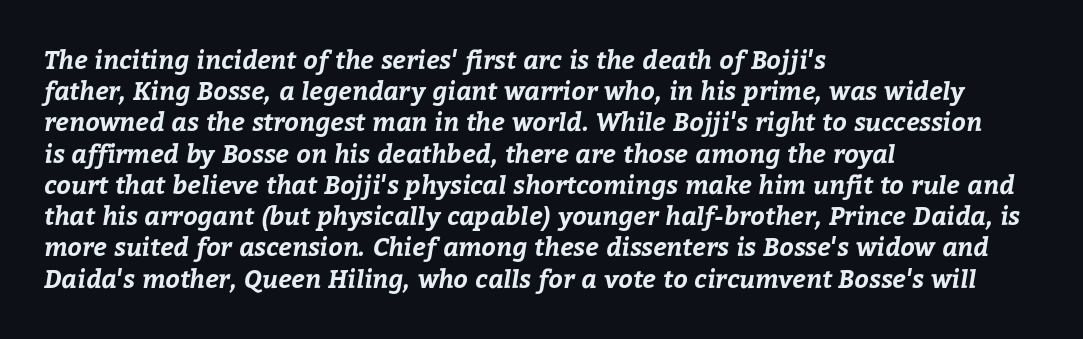
The image shows 25 px bold type; set left-aligned, normal line spacing (1.25x), normal letter spacing, not underlined.
